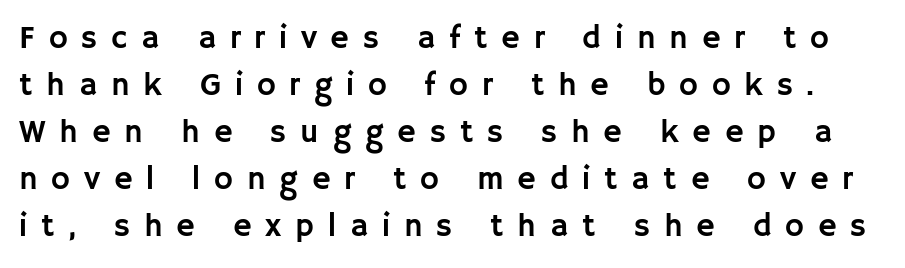
The image shows 32 px sans-serif type, upright; set normal line spacing (1.47x), unusually wide letter spacing (+0.43 em), not underlined; low stroke contrast and a large x-height.
